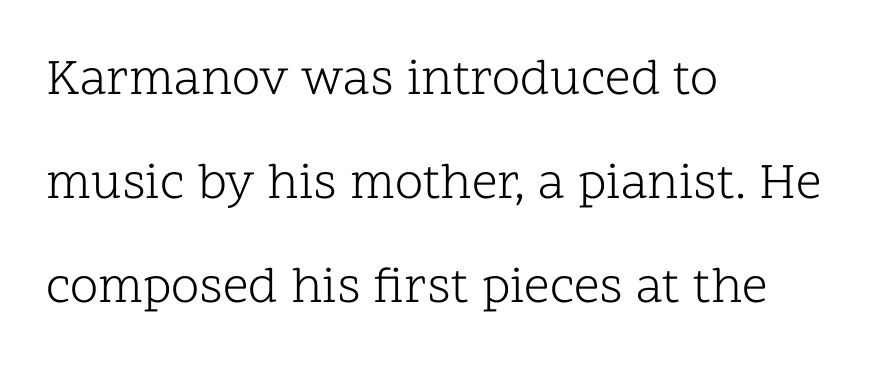
Q: Is the text bold? A: No.
Q: Is the text italic (slanted)? A: No, it is upright.
Q: Is the typeface a serif or a sans-serif typeface? A: Serif.
Q: Is the text underlined? A: No.
Q: How is the paragraph aligned? A: Left-aligned.
Q: Is the spacing between letters normal or unusually wide? A: Normal.
Q: Is the spacing between lines tight, normal or loose? A: Loose.
Q: Width (condensed, normal, or wide)? A: Normal.
Q: Stroke contrast? A: Low.
Q: x-height? A: Medium.
Q: Monospaced? A: No.
